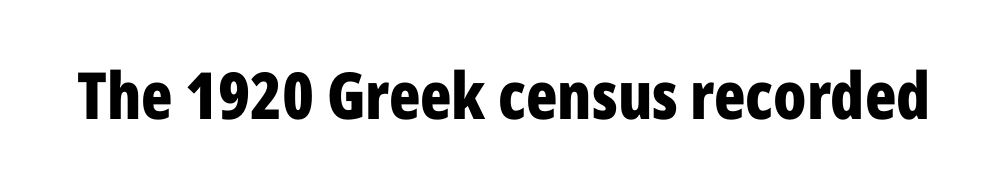
The image shows 65 px bold, condensed sans-serif type, upright; set normal letter spacing, not underlined; low stroke contrast and a medium x-height.
